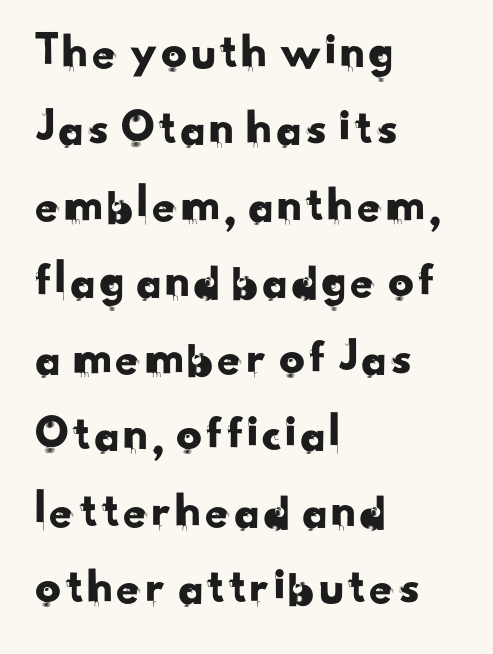
Q: Is the typeface a serif or a sans-serif typeface? A: Sans-serif.
Q: Is the text underlined? A: No.
Q: How is the paragraph aligned? A: Left-aligned.
Q: Is the spacing between letters normal or unusually wide? A: Normal.
Q: Is the spacing between lines tight, normal or loose? A: Normal.
Q: Width (condensed, normal, or wide)? A: Normal.
Q: Stroke contrast? A: Low.
Q: x-height? A: Small.
Q: Monospaced? A: No.
